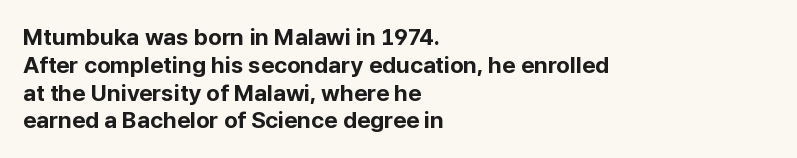
The image shows 23 px bold type, upright; set left-aligned, line spacing 1.21x, normal letter spacing, not underlined.
